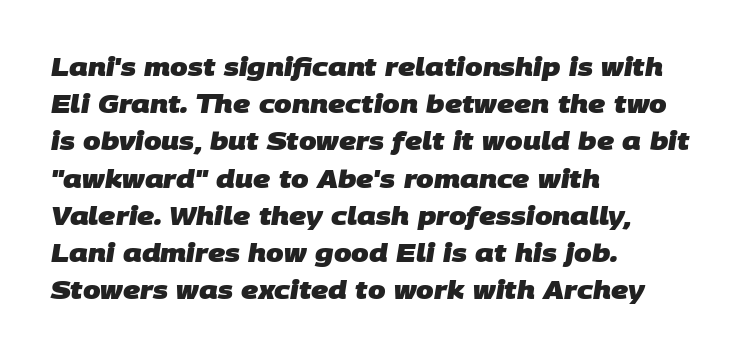
Weight: bold. Layout note: lines flush left. Summary of vertical rhythm: regular, with standard interline spacing. Plain, unruled lines of type. In terms of letterspacing, this is plain default setting.
